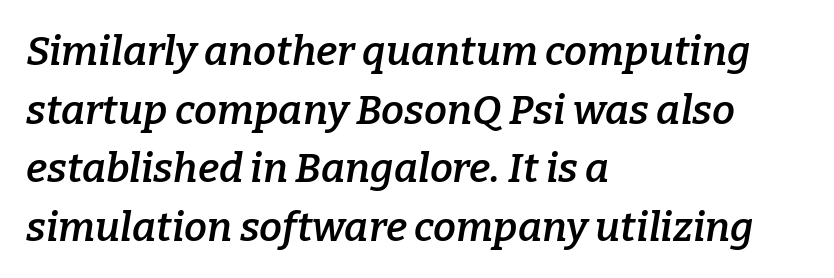
Quick note: underline off. Think of a printed novel: that variable character pitch is what you see here. If you drew a ruler down the left edge, every line would touch it. Tracking here is standard; glyphs follow each other at the usual distance.
